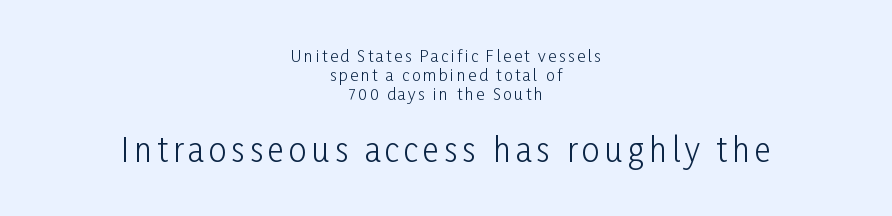
{"serif": "no", "italic": "no", "bold": "no", "weight": "light", "width": "condensed", "stroke_contrast": "low", "x_height": "medium", "monospaced": "no", "underline": "no", "align": "center", "line_spacing_ratio": 1.19, "larger_block": "second", "size_ratio": 2.0, "glyph_px": 32}
